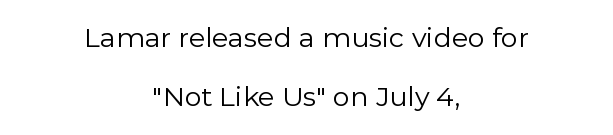
{"italic": "no", "bold": "no", "underline": "no", "align": "center", "line_spacing": "loose", "line_spacing_ratio": 2.2, "letter_spacing": "normal", "letter_spacing_em": 0.0, "glyph_px": 27}
